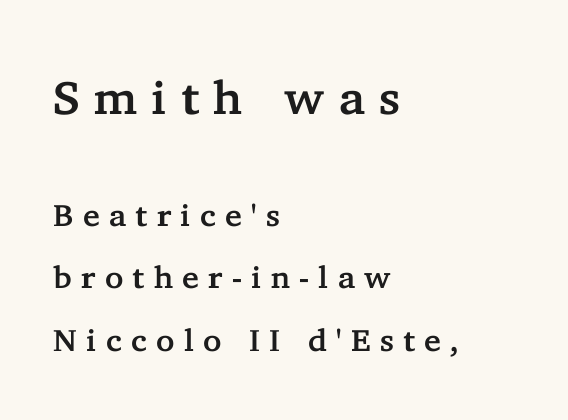
This sample has the flowing, uneven cadence of proportional lettering. These lines stack with their left ends in a neat column. This block would shrink considerably if given ordinary leading; it's expanded now. Here the glyphs are tracked loosely, breaking word shapes into spaced letters. Honestly, there is no underline to notice here at all. Small tapered or slab feet sit at the stroke ends, so this counts as serif.
